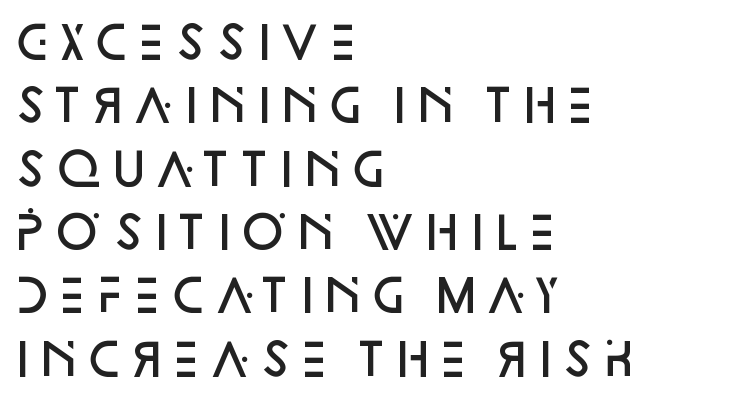
The image shows 44 px semibold sans-serif type, upright; set left-aligned, normal line spacing (1.44x), normal letter spacing, not underlined; low stroke contrast and a large x-height.
